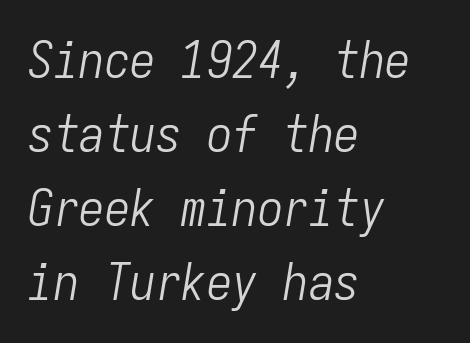
The image shows 51 px light, condensed type, italic (leaning right), monospaced; set left-aligned, normal line spacing (1.45x), normal letter spacing, not underlined; low stroke contrast and a medium x-height.
